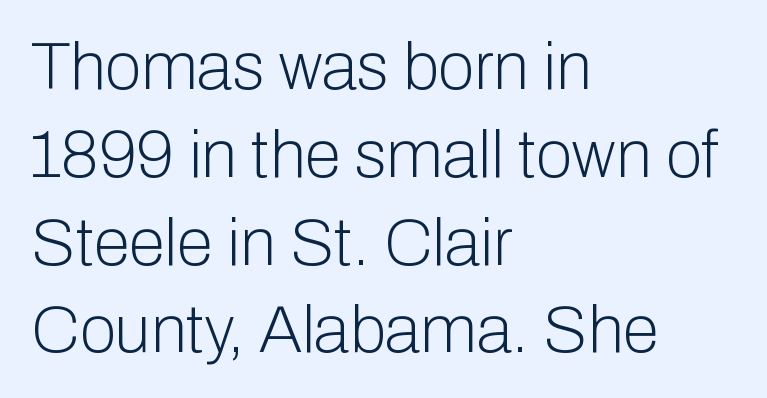
{"serif": "no", "italic": "no", "bold": "no", "weight": "light", "width": "normal", "stroke_contrast": "low", "x_height": "medium", "monospaced": "no", "underline": "no", "align": "left", "line_spacing": "normal", "line_spacing_ratio": 1.33, "letter_spacing": "normal", "letter_spacing_em": 0.0, "glyph_px": 66}
